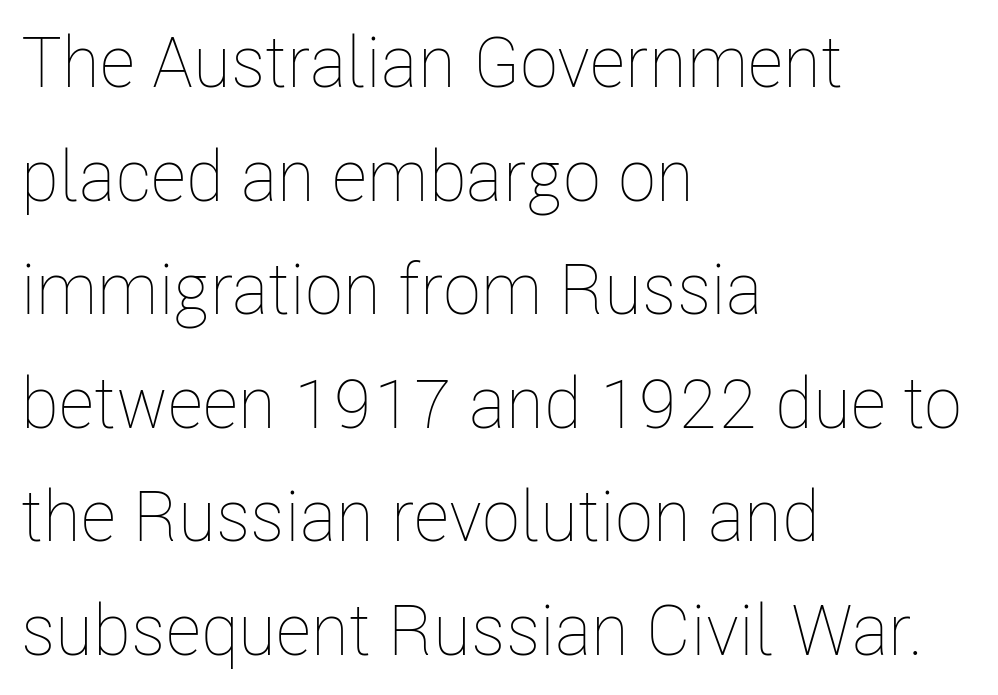
The image shows 71 px thin, condensed type, upright; set left-aligned, normal line spacing (1.6x), normal letter spacing, not underlined; low stroke contrast and a medium x-height.
